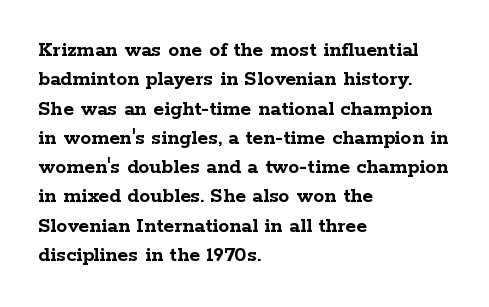
Q: Is the text bold? A: Yes.
Q: Is the text italic (slanted)? A: No, it is upright.
Q: Is the text underlined? A: No.
Q: How is the paragraph aligned? A: Left-aligned.
Q: Is the spacing between letters normal or unusually wide? A: Normal.
Q: Is the spacing between lines tight, normal or loose? A: Normal.
